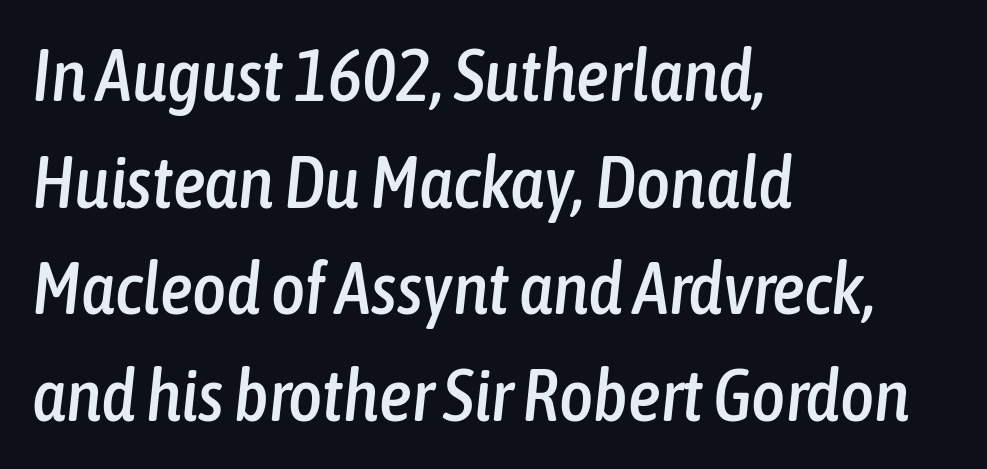
{"italic": "yes", "lean": "right", "slant_degrees": 6, "width": "condensed", "stroke_contrast": "low", "x_height": "medium", "monospaced": "no", "underline": "no", "align": "left", "line_spacing": "normal", "line_spacing_ratio": 1.46, "letter_spacing": "normal", "letter_spacing_em": 0.0, "glyph_px": 73}
